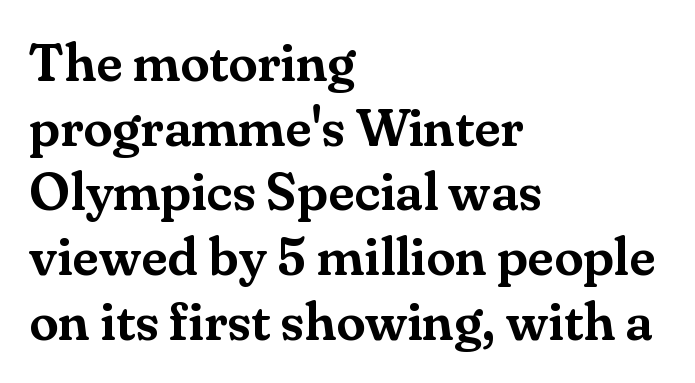
The image shows 53 px serif type, upright; set left-aligned, line spacing 1.22x, normal letter spacing, not underlined; medium stroke contrast and a small x-height.
